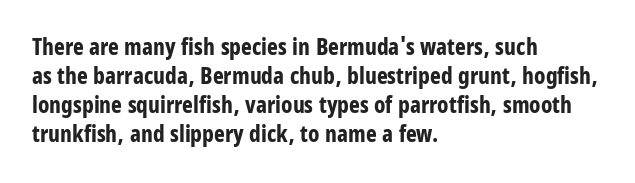
The image shows 23 px bold type, upright; set left-aligned, normal line spacing (1.26x), normal letter spacing, not underlined.
